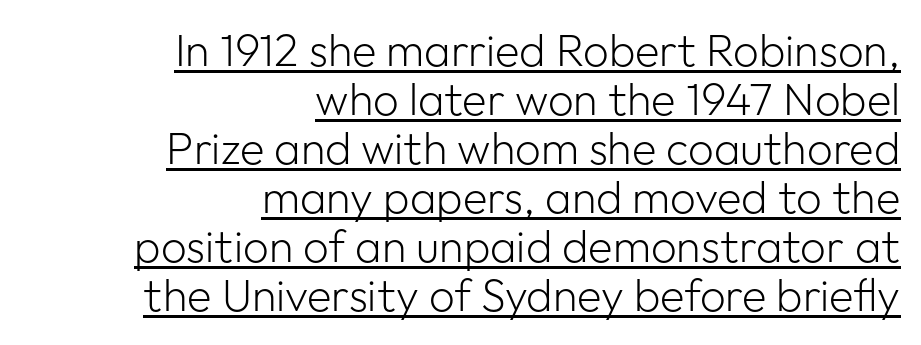
{"serif": "no", "italic": "no", "bold": "no", "weight": "light", "width": "normal", "stroke_contrast": "low", "x_height": "medium", "monospaced": "no", "underline": "yes", "align": "right", "line_spacing": "tight", "line_spacing_ratio": 1.09, "letter_spacing": "normal", "letter_spacing_em": 0.0, "glyph_px": 45}
